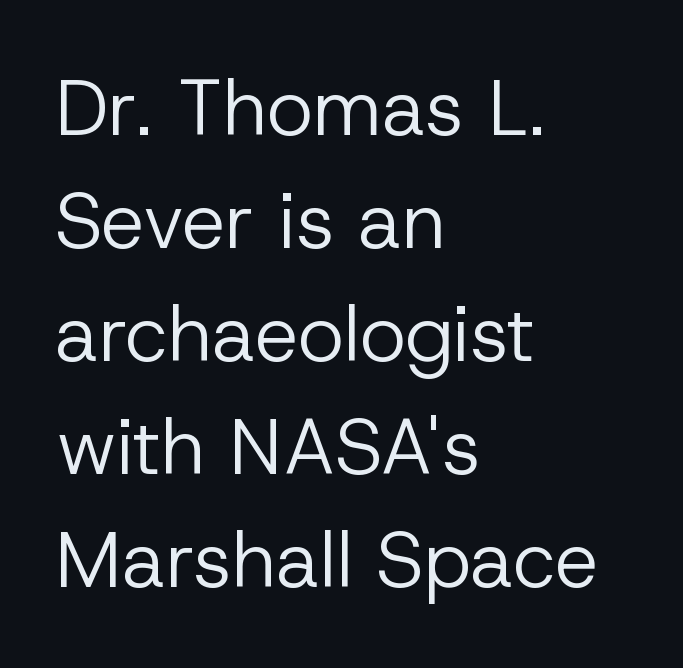
The rendering anchors every line to the left-hand side. Standard letterfit; no display-style spreading of the glyphs. If you drew a line through each stem, it would be perfectly vertical. Unlike a traditional serif, this face leaves its strokes unadorned. No word sits above an underline. Evenly set lines give the paragraph a standard silhouette.
